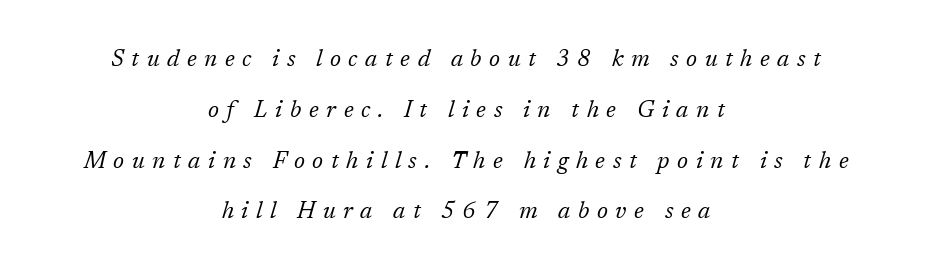
{"italic": "yes", "lean": "right", "slant_degrees": 17, "bold": "no", "underline": "no", "align": "center", "line_spacing": "loose", "line_spacing_ratio": 2.21, "letter_spacing": "wide", "letter_spacing_em": 0.33, "glyph_px": 23}
